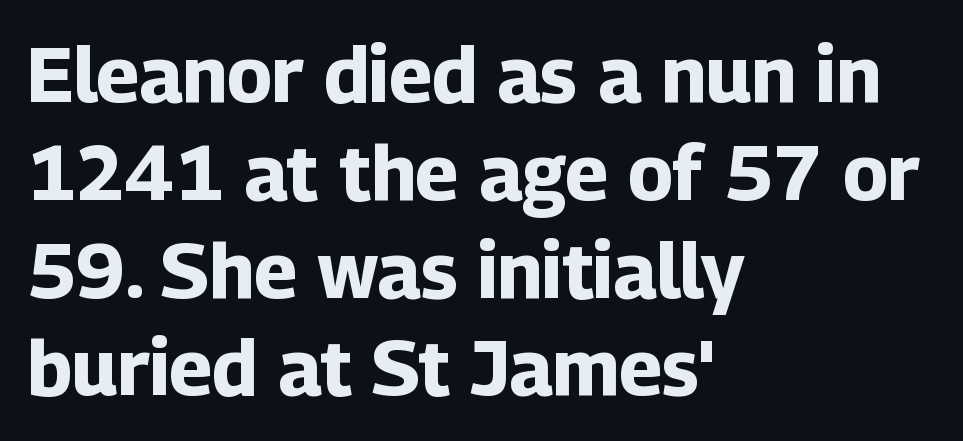
{"serif": "no", "italic": "no", "bold": "yes", "weight": "bold", "width": "normal", "stroke_contrast": "low", "x_height": "medium", "monospaced": "no", "underline": "no", "align": "left", "line_spacing": "normal", "line_spacing_ratio": 1.27, "letter_spacing": "normal", "letter_spacing_em": 0.0, "glyph_px": 77}
